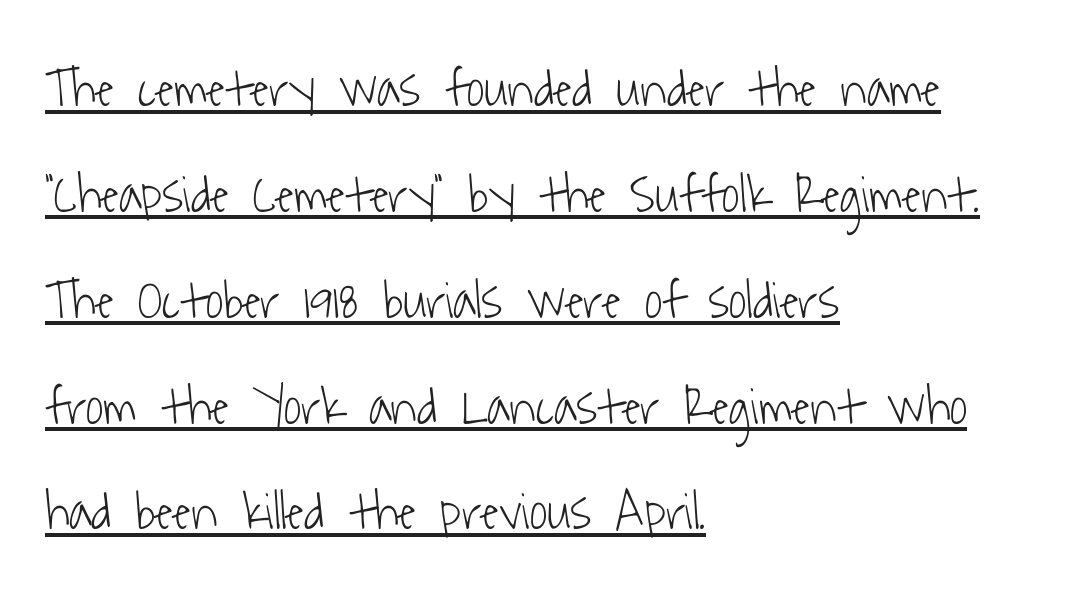
Serifs: no, the terminals of the letterforms are clean. Standard letterfit; no display-style spreading of the glyphs. The face used here is proportionally spaced, like ordinary book or web type. Does a line run under the words? Yes, clearly. These glyphs show unthickened strokes, regular width or finer.
